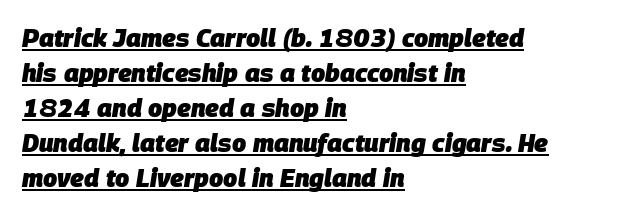
{"italic": "yes", "lean": "right", "slant_degrees": 9, "bold": "yes", "underline": "yes", "align": "left", "line_spacing": "normal", "line_spacing_ratio": 1.4, "letter_spacing": "normal", "letter_spacing_em": 0.0, "glyph_px": 25}
